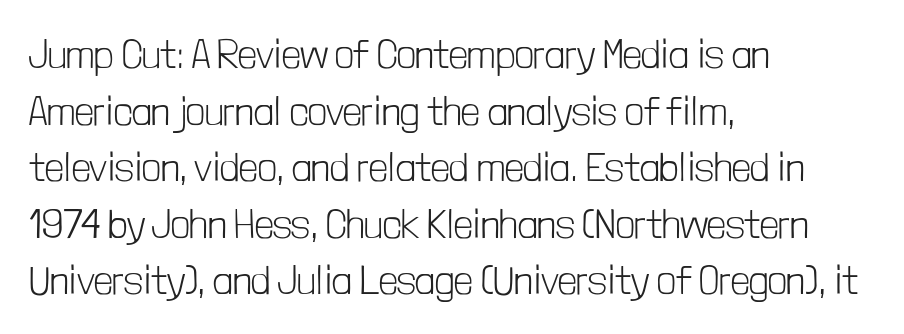
{"serif": "no", "italic": "no", "bold": "no", "weight": "light", "width": "condensed", "stroke_contrast": "low", "x_height": "medium", "monospaced": "no", "underline": "no", "align": "left", "line_spacing": "normal", "line_spacing_ratio": 1.38, "letter_spacing": "normal", "letter_spacing_em": 0.0, "glyph_px": 41}
